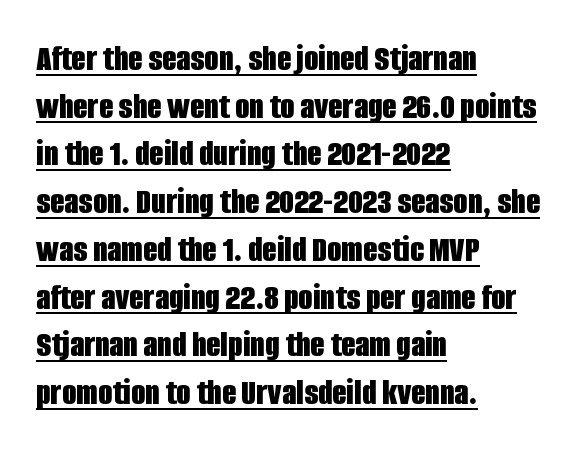
Varying glyph widths throughout — classic text-font behaviour. If you drew a ruler down the left edge, every line would touch it. Italic? Not at all — the glyphs are vertical. Look at the tracking — it's just the regular setting, nothing added.
